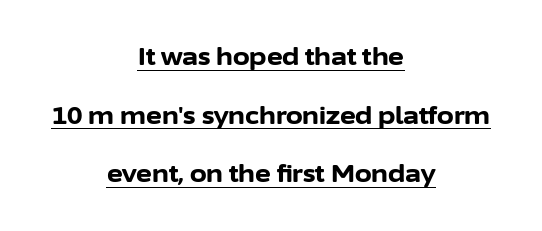
{"italic": "no", "bold": "yes", "underline": "yes", "align": "center", "line_spacing": "loose", "line_spacing_ratio": 2.44, "letter_spacing": "normal", "letter_spacing_em": 0.0, "glyph_px": 24}
